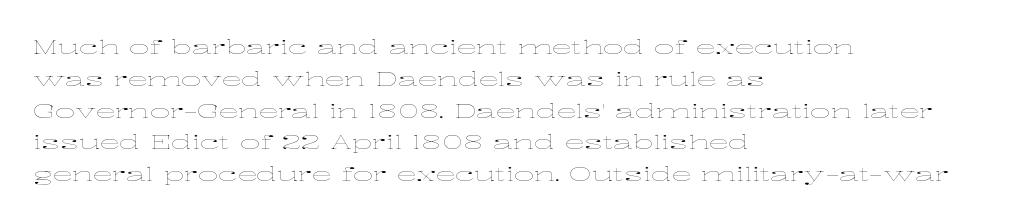
Q: Is the text bold? A: No.
Q: Is the text italic (slanted)? A: No, it is upright.
Q: Is the text underlined? A: No.
Q: How is the paragraph aligned? A: Left-aligned.
Q: Is the spacing between letters normal or unusually wide? A: Normal.
Q: Is the spacing between lines tight, normal or loose? A: Normal.
